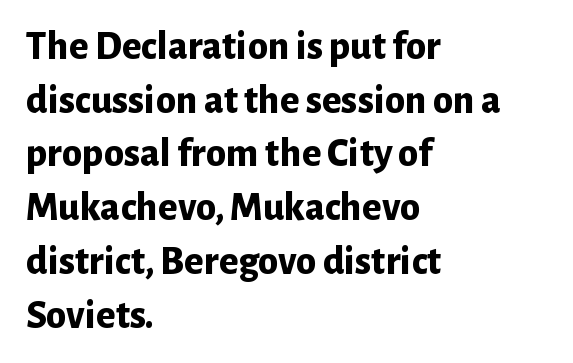
Q: Is the text bold? A: Yes.
Q: Is the text italic (slanted)? A: No, it is upright.
Q: Is the typeface a serif or a sans-serif typeface? A: Sans-serif.
Q: Is the text underlined? A: No.
Q: How is the paragraph aligned? A: Left-aligned.
Q: Is the spacing between letters normal or unusually wide? A: Normal.
Q: Is the spacing between lines tight, normal or loose? A: Normal.
Q: Width (condensed, normal, or wide)? A: Normal.
Q: Stroke contrast? A: Low.
Q: x-height? A: Medium.
Q: Monospaced? A: No.
